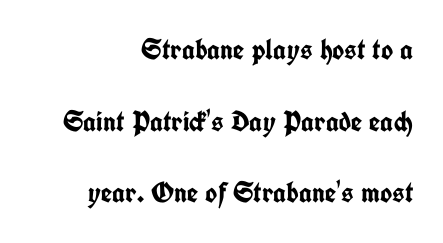
Q: Is the text bold? A: Yes.
Q: Is the text italic (slanted)? A: No, it is upright.
Q: Is the typeface a serif or a sans-serif typeface? A: Sans-serif.
Q: Is the text underlined? A: No.
Q: How is the paragraph aligned? A: Right-aligned.
Q: Is the spacing between letters normal or unusually wide? A: Normal.
Q: Is the spacing between lines tight, normal or loose? A: Loose.
Q: Width (condensed, normal, or wide)? A: Condensed.
Q: Stroke contrast? A: Low.
Q: x-height? A: Medium.
Q: Monospaced? A: No.
